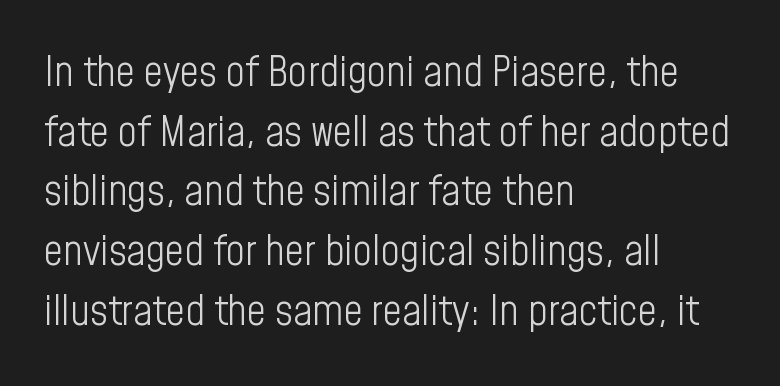
Stem width sits at or under what a default text font uses. Students, note that the glyphs here touch the page at normal intervals. Nope, no serifs anywhere on these letters. Normally led — the rows are evenly, conventionally spaced. Horizontally, the lines are justified to the leading edge only. A bare baseline throughout the passage.
